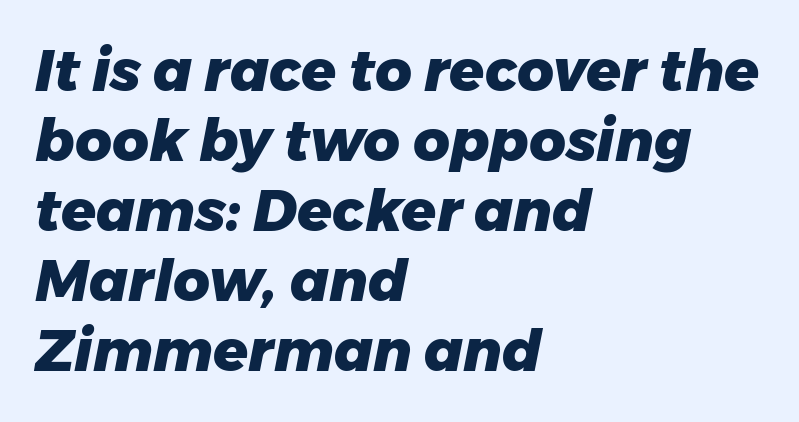
The image shows 57 px heavy type, italic (leaning right); set left-aligned, line spacing 1.23x, normal letter spacing, not underlined; low stroke contrast and a medium x-height.
